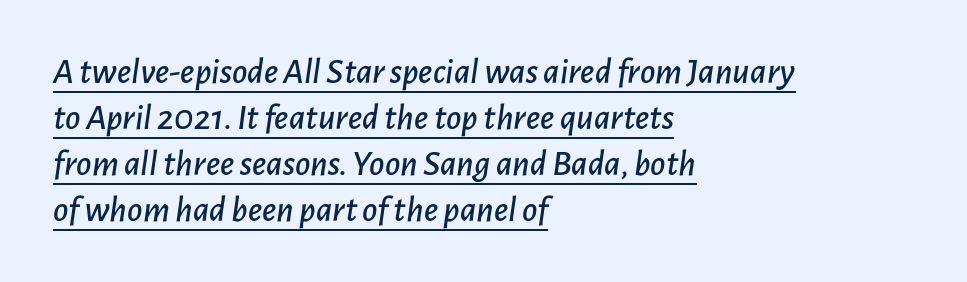
The image shows 37 px text type, italic (leaning right); set left-aligned, line spacing 1.24x, normal letter spacing, underlined; low stroke contrast and a medium x-height.
